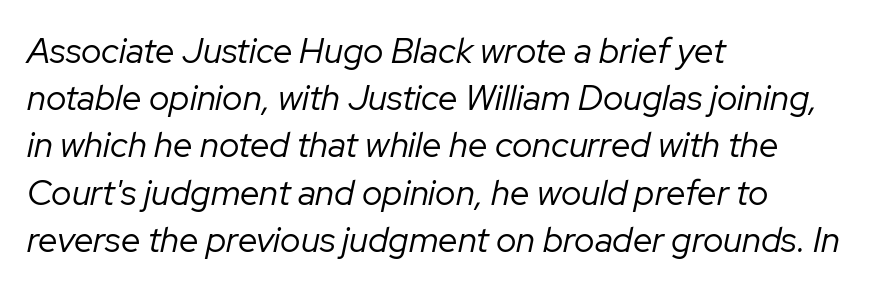
Q: Is the text bold? A: No.
Q: Is the text italic (slanted)? A: Yes, it leans right by about 12 degrees.
Q: Is the text underlined? A: No.
Q: How is the paragraph aligned? A: Left-aligned.
Q: Is the spacing between letters normal or unusually wide? A: Normal.
Q: Is the spacing between lines tight, normal or loose? A: Normal.
Q: Width (condensed, normal, or wide)? A: Normal.
Q: Stroke contrast? A: Low.
Q: x-height? A: Medium.
Q: Monospaced? A: No.
